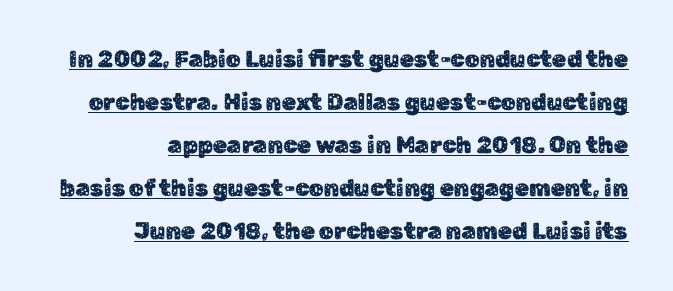
{"italic": "no", "underline": "yes", "align": "right", "line_spacing_ratio": 1.87, "letter_spacing": "normal", "letter_spacing_em": 0.0, "glyph_px": 23}
